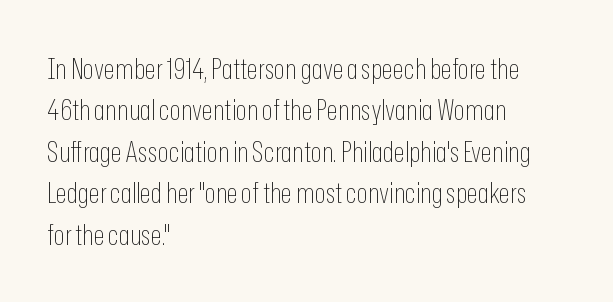
{"serif": "no", "italic": "no", "bold": "no", "weight": "thin", "width": "condensed", "stroke_contrast": "low", "x_height": "medium", "monospaced": "no", "underline": "no", "align": "left", "line_spacing": "normal", "line_spacing_ratio": 1.43, "letter_spacing": "normal", "letter_spacing_em": 0.0, "glyph_px": 29}
